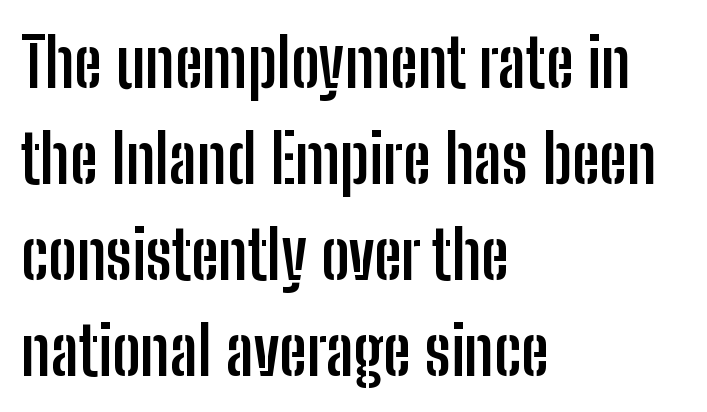
Q: Is the text bold? A: Yes.
Q: Is the text italic (slanted)? A: No, it is upright.
Q: Is the typeface a serif or a sans-serif typeface? A: Sans-serif.
Q: Is the text underlined? A: No.
Q: How is the paragraph aligned? A: Left-aligned.
Q: Is the spacing between letters normal or unusually wide? A: Normal.
Q: Is the spacing between lines tight, normal or loose? A: Normal.
Q: Width (condensed, normal, or wide)? A: Condensed.
Q: Stroke contrast? A: Low.
Q: x-height? A: Medium.
Q: Monospaced? A: No.
